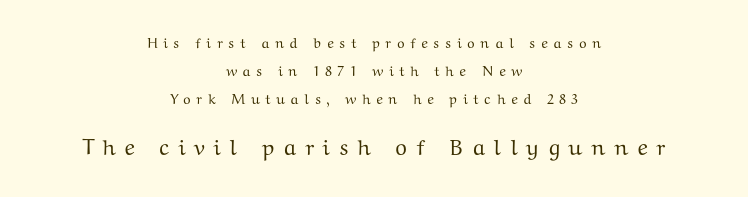
The image shows 22 px text type, upright; set centered, loose line spacing (1.99x), unusually wide letter spacing (+0.38 em), not underlined; the second (bottom) block is 1.57x larger.
